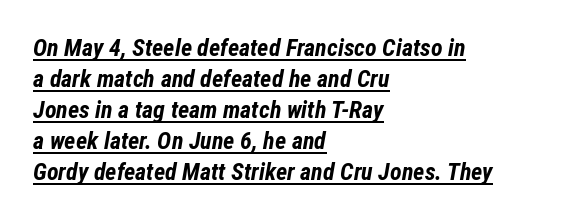
Nobody touched the tracking dial on this one. Does the copy run flush right? No — it runs flush left. Notice how descenders clear the ascenders below comfortably — that's standard leading. It's the slanting kind of type.
